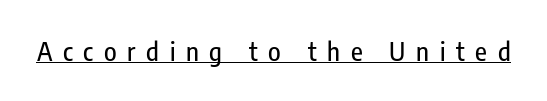
{"italic": "no", "underline": "yes", "letter_spacing": "wide", "letter_spacing_em": 0.41, "glyph_px": 26}
